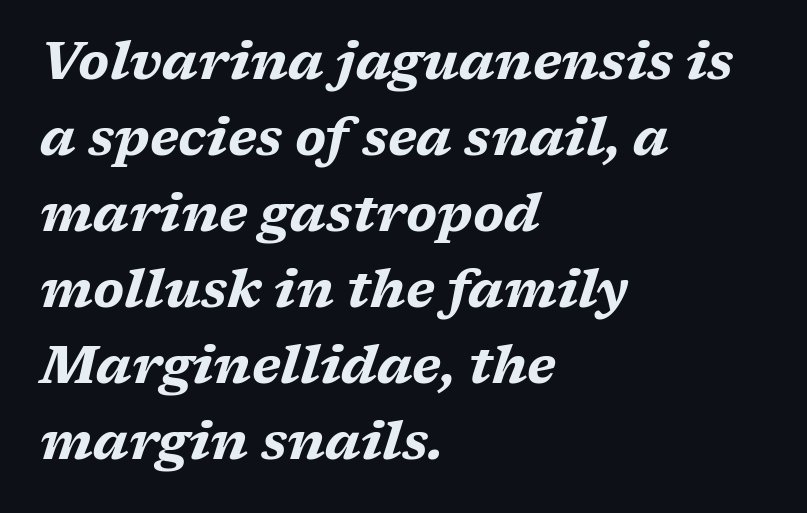
Q: Is the text bold? A: Yes.
Q: Is the text italic (slanted)? A: Yes, it leans right by about 17 degrees.
Q: Is the text underlined? A: No.
Q: How is the paragraph aligned? A: Left-aligned.
Q: Is the spacing between letters normal or unusually wide? A: Normal.
Q: Is the spacing between lines tight, normal or loose? A: Normal.
Q: Width (condensed, normal, or wide)? A: Wide.
Q: Stroke contrast? A: Medium.
Q: x-height? A: Medium.
Q: Monospaced? A: No.
